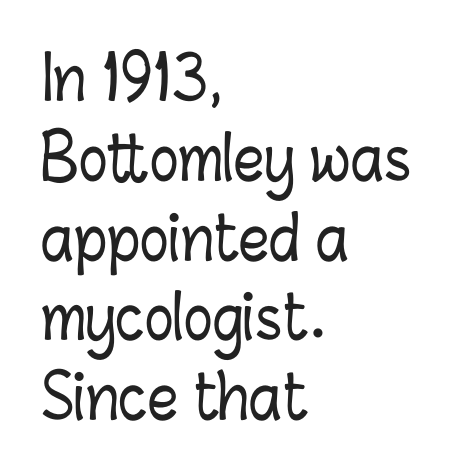
Each row of text sits above clean, open space. Proportional: the letters do not fall into vertical columns. The compositor pushed each line to the left boundary. Each word holds together tightly as a unit, with standard inter-letter gaps.
